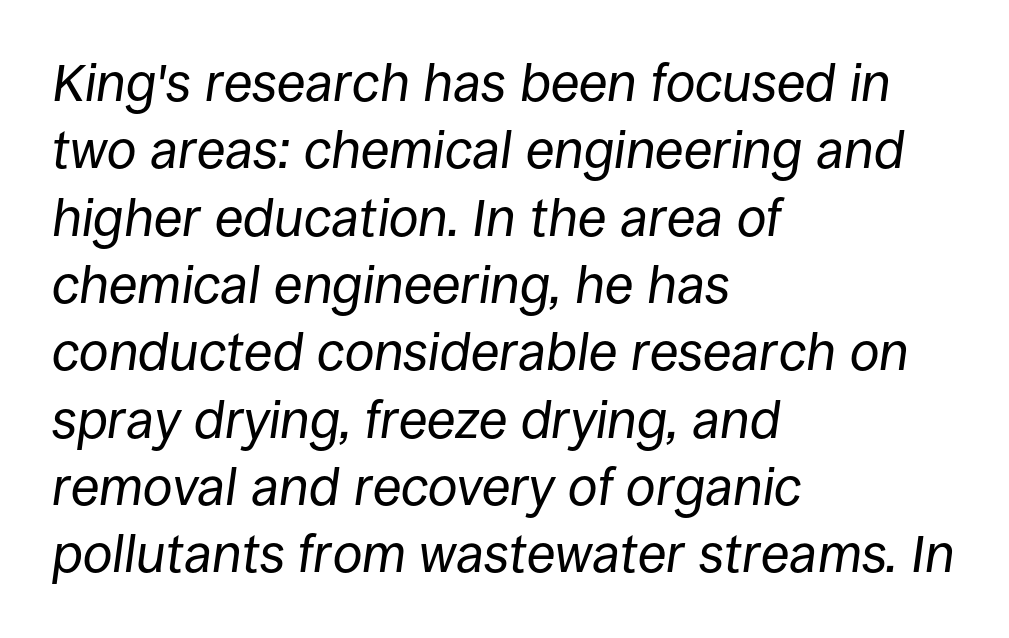
You could call the tracking neutral — neither tight nor loose. Reading down the block, your eye returns to a fixed left position each line. Weight class: somewhere from thin through regular. Compared with ordinary roman type, these characters are visibly tilted. Vertical spacing — default. Each row of text sits above clean, open space.
